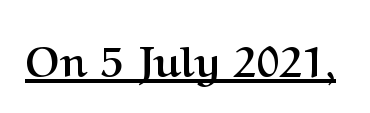
The image shows 42 px semibold serif type, upright; set normal letter spacing, underlined; medium stroke contrast and a medium x-height.
